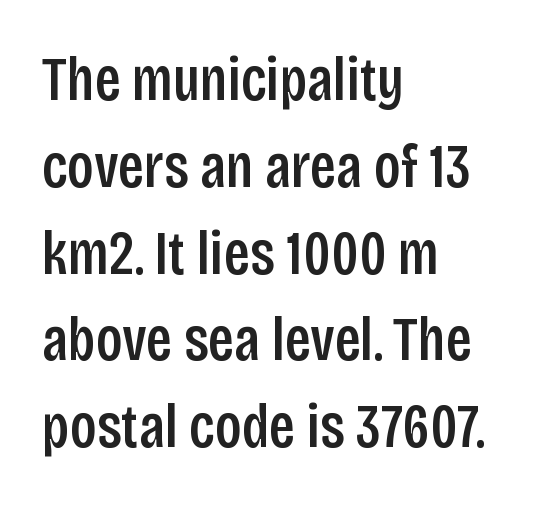
Q: Is the text italic (slanted)? A: No, it is upright.
Q: Is the typeface a serif or a sans-serif typeface? A: Sans-serif.
Q: Is the text underlined? A: No.
Q: How is the paragraph aligned? A: Left-aligned.
Q: Is the spacing between letters normal or unusually wide? A: Normal.
Q: Is the spacing between lines tight, normal or loose? A: Normal.
Q: Width (condensed, normal, or wide)? A: Condensed.
Q: Stroke contrast? A: Low.
Q: x-height? A: Large.
Q: Monospaced? A: No.
